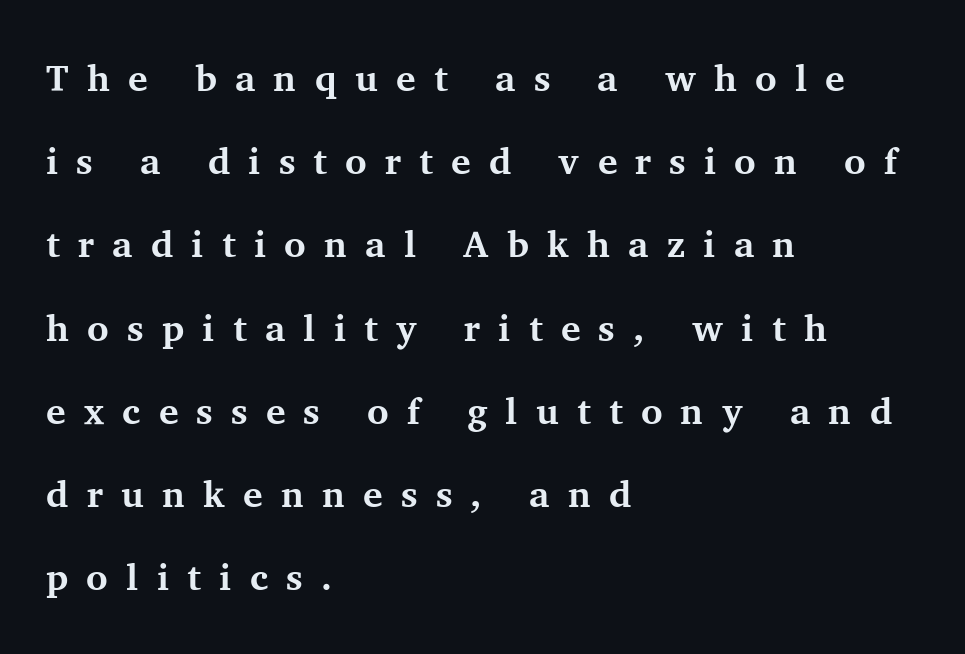
{"serif": "yes", "italic": "no", "bold": "yes", "weight": "bold", "width": "normal", "stroke_contrast": "medium", "x_height": "medium", "monospaced": "no", "underline": "no", "align": "left", "line_spacing": "loose", "line_spacing_ratio": 2.25, "letter_spacing": "wide", "letter_spacing_em": 0.49, "glyph_px": 37}
